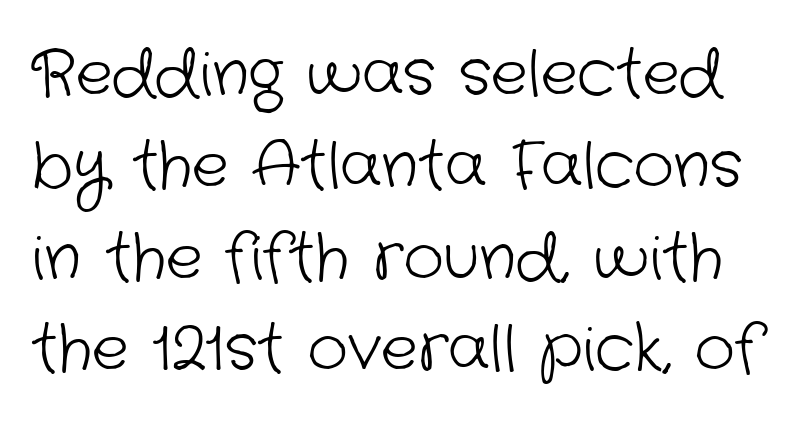
{"serif": "no", "bold": "no", "weight": "light", "width": "normal", "stroke_contrast": "low", "x_height": "medium", "monospaced": "no", "underline": "no", "line_spacing": "normal", "line_spacing_ratio": 1.48, "letter_spacing": "normal", "letter_spacing_em": 0.0, "glyph_px": 62}
